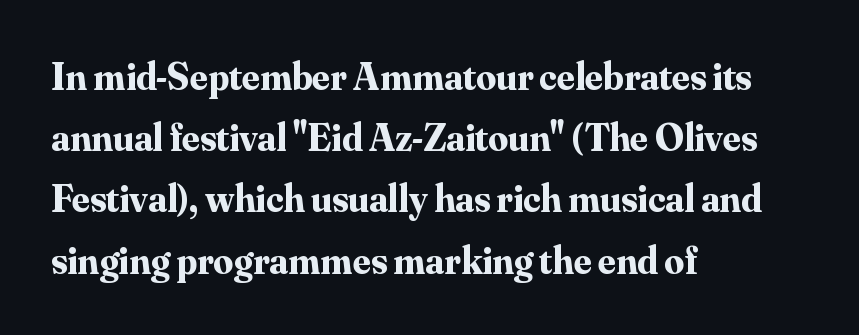
The image shows 39 px bold serif type, upright; set left-aligned, normal line spacing (1.57x), normal letter spacing, not underlined; medium stroke contrast and a small x-height.
